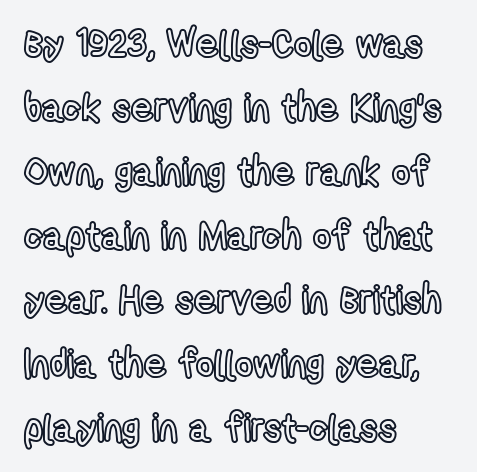
Each letter keeps its own natural width here, so spacing adapts to shape. The letters stand straight up with perfectly vertical stems. The tracking reads as untouched default to a designer's eye. The space between consecutive lines is moderate. The specimen omits any rule beneath the text block's lines. Does the copy run flush right? No — it runs flush left.
